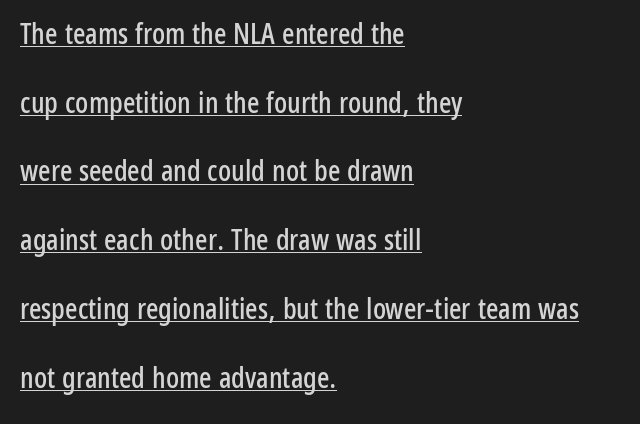
The line-height multiplier appears high, well above default. The gaps between neighbouring characters are ordinary and unremarkable. This is underlined copy, the kind a proofreader might mark for attention. Each letter keeps its own natural width here, so spacing adapts to shape. Reading down the block, your eye returns to a fixed left position each line. In terms of posture, this sample is upright.
